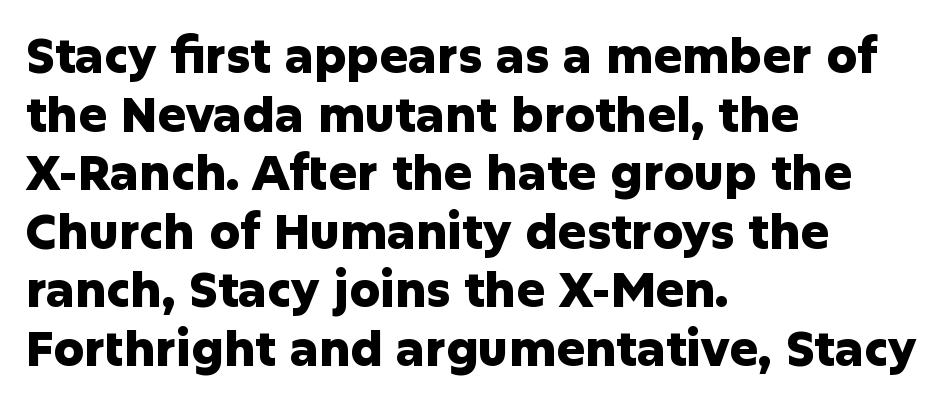
{"serif": "no", "italic": "no", "bold": "yes", "weight": "heavy", "width": "normal", "stroke_contrast": "low", "x_height": "medium", "monospaced": "no", "underline": "no", "align": "left", "line_spacing_ratio": 1.22, "letter_spacing": "normal", "letter_spacing_em": 0.0, "glyph_px": 48}
